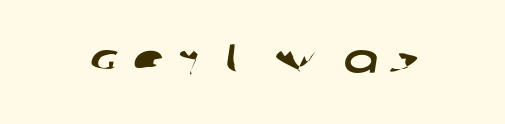
Q: Is the typeface a serif or a sans-serif typeface? A: Sans-serif.
Q: Is the text underlined? A: No.
Q: Is the spacing between letters normal or unusually wide? A: Unusually wide.
Q: Width (condensed, normal, or wide)? A: Wide.
Q: Stroke contrast? A: Low.
Q: x-height? A: Large.
Q: Monospaced? A: No.
